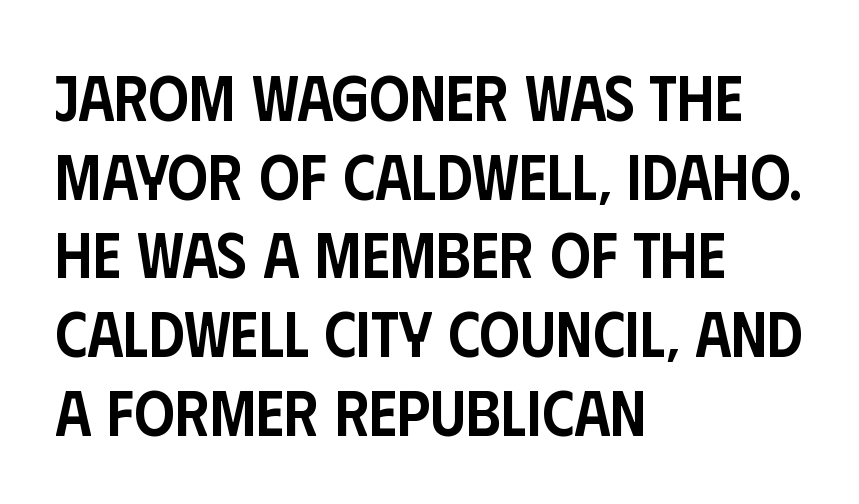
The image shows 64 px semibold, condensed sans-serif type, upright; set left-aligned, line spacing 1.23x, normal letter spacing, not underlined; low stroke contrast and a large x-height.
